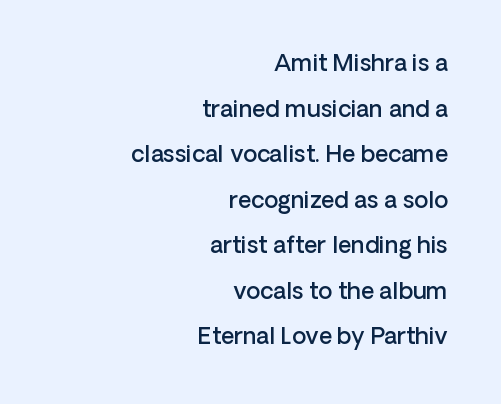
The image shows 23 px text type, upright; set right-aligned, loose line spacing (1.98x), normal letter spacing, not underlined.
